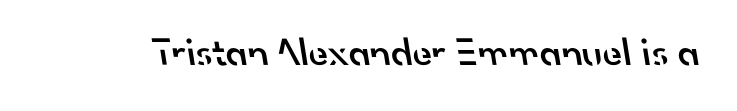
{"serif": "no", "bold": "semi", "weight": "semibold", "width": "normal", "stroke_contrast": "low", "x_height": "small", "monospaced": "no", "underline": "no", "letter_spacing": "normal", "letter_spacing_em": 0.0, "glyph_px": 40}
